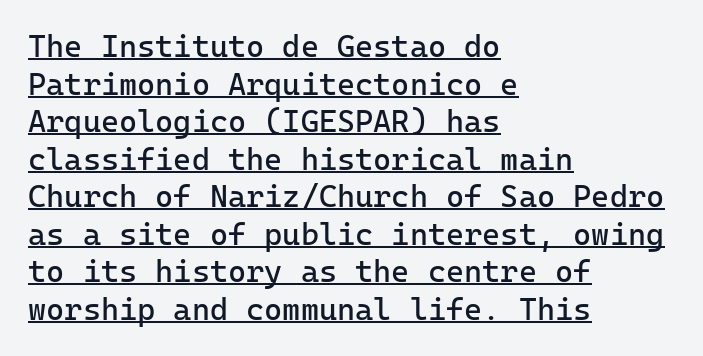
{"serif": "no", "italic": "no", "bold": "no", "weight": "regular", "width": "normal", "stroke_contrast": "low", "x_height": "medium", "underline": "yes", "align": "left", "line_spacing_ratio": 1.21, "letter_spacing": "normal", "letter_spacing_em": 0.0, "glyph_px": 31}
